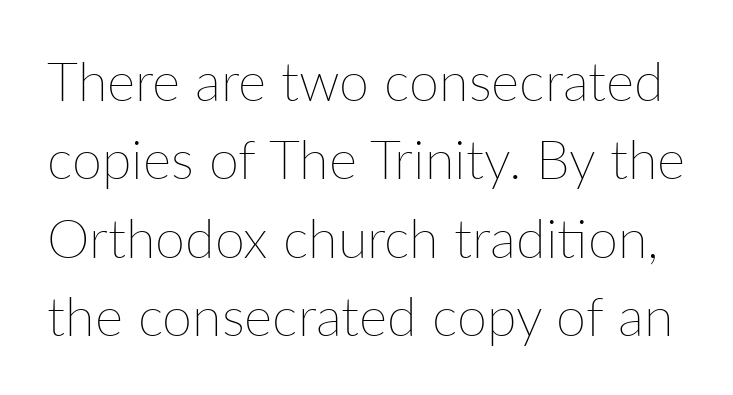
Q: Is the text bold? A: No.
Q: Is the text italic (slanted)? A: No, it is upright.
Q: Is the text underlined? A: No.
Q: Is the spacing between letters normal or unusually wide? A: Normal.
Q: Is the spacing between lines tight, normal or loose? A: Normal.
Q: Width (condensed, normal, or wide)? A: Normal.
Q: Stroke contrast? A: Low.
Q: x-height? A: Medium.
Q: Monospaced? A: No.
